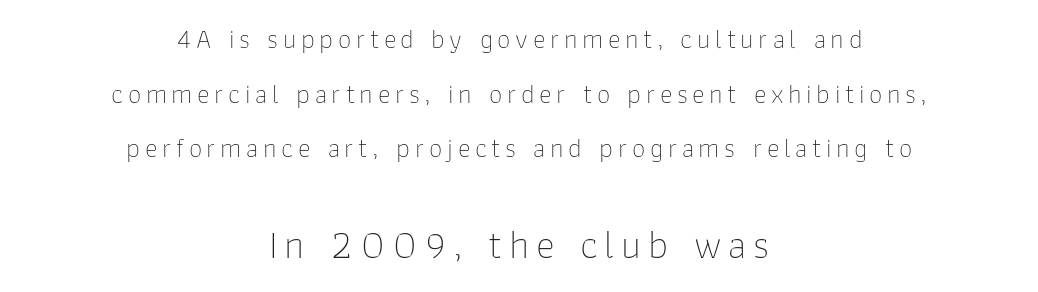
{"serif": "no", "italic": "no", "bold": "no", "weight": "thin", "width": "normal", "stroke_contrast": "low", "x_height": "medium", "monospaced": "no", "underline": "no", "align": "center", "line_spacing": "loose", "line_spacing_ratio": 2.02, "larger_block": "second", "size_ratio": 1.48, "glyph_px": 40}
